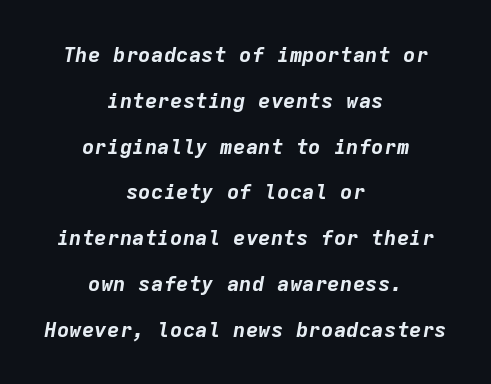
Q: Is the text bold? A: Yes.
Q: Is the text italic (slanted)? A: Yes, it leans right by about 9 degrees.
Q: Is the text underlined? A: No.
Q: How is the paragraph aligned? A: Centered.
Q: Is the spacing between letters normal or unusually wide? A: Normal.
Q: Is the spacing between lines tight, normal or loose? A: Loose.
